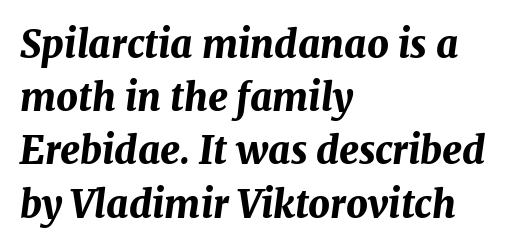
Q: Is the text bold? A: Yes.
Q: Is the text italic (slanted)? A: Yes, it leans right by about 7 degrees.
Q: Is the text underlined? A: No.
Q: How is the paragraph aligned? A: Left-aligned.
Q: Is the spacing between letters normal or unusually wide? A: Normal.
Q: Is the spacing between lines tight, normal or loose? A: Normal.
Q: Width (condensed, normal, or wide)? A: Normal.
Q: Stroke contrast? A: Medium.
Q: x-height? A: Medium.
Q: Monospaced? A: No.
